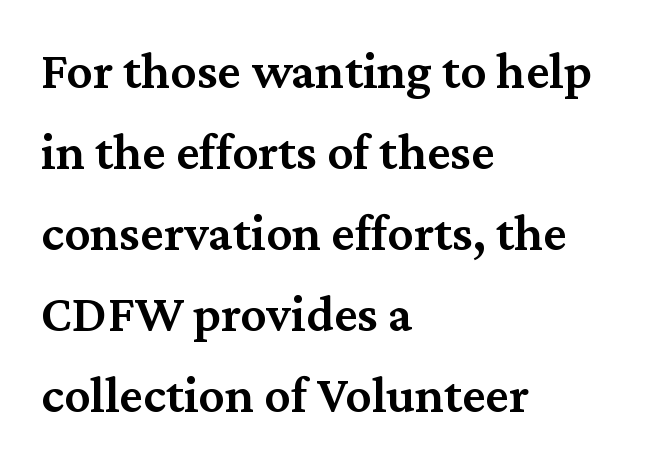
{"serif": "yes", "italic": "no", "bold": "semi", "weight": "semibold", "width": "normal", "stroke_contrast": "medium", "x_height": "medium", "monospaced": "no", "underline": "no", "align": "left", "line_spacing": "normal", "line_spacing_ratio": 1.56, "letter_spacing": "normal", "letter_spacing_em": 0.0, "glyph_px": 52}
